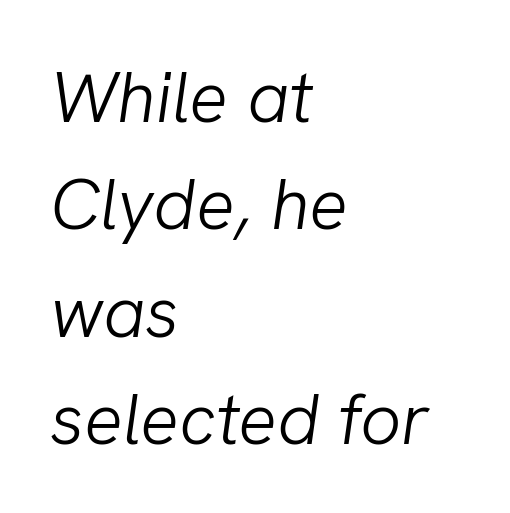
{"italic": "yes", "lean": "right", "slant_degrees": 8, "bold": "no", "weight": "light", "width": "normal", "stroke_contrast": "low", "x_height": "medium", "monospaced": "no", "underline": "no", "align": "left", "line_spacing": "normal", "line_spacing_ratio": 1.49, "letter_spacing": "normal", "letter_spacing_em": 0.0, "glyph_px": 72}
